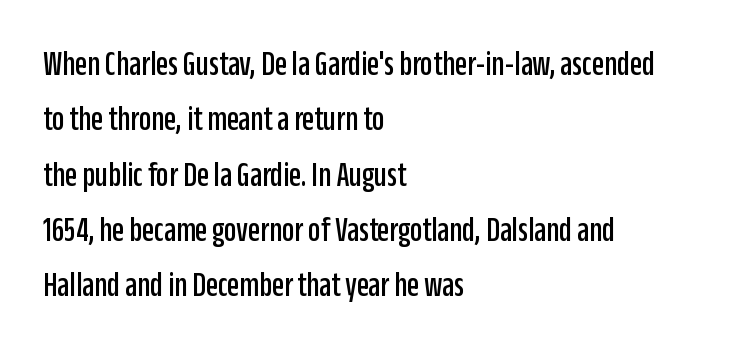
{"serif": "no", "italic": "no", "width": "condensed", "stroke_contrast": "low", "x_height": "large", "monospaced": "no", "underline": "no", "align": "left", "line_spacing": "normal", "line_spacing_ratio": 1.58, "letter_spacing": "normal", "letter_spacing_em": 0.0, "glyph_px": 35}
